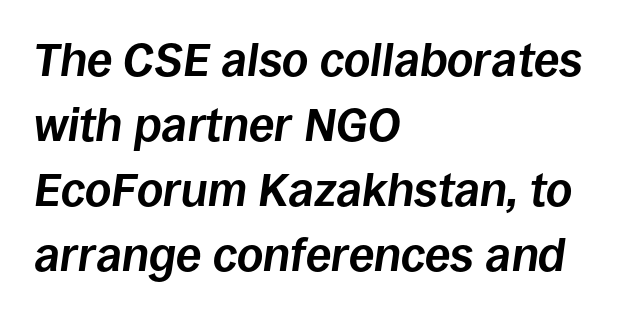
A typesetter would call this proportional, since set widths differ per character. Letter spacing: default. The rag falls on the right side of this text block. Interline gaps are of average width in this sample. The gap between lines stays unmarked. Quick note: italic.
